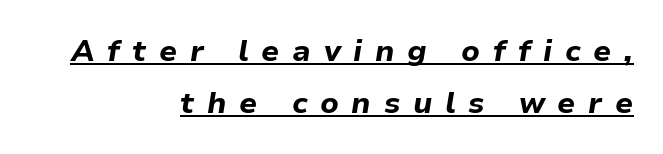
{"italic": "yes", "lean": "right", "slant_degrees": 9, "bold": "yes", "weight": "bold", "width": "normal", "stroke_contrast": "low", "x_height": "medium", "monospaced": "no", "underline": "yes", "align": "right", "line_spacing_ratio": 1.72, "letter_spacing": "wide", "letter_spacing_em": 0.42, "glyph_px": 30}
